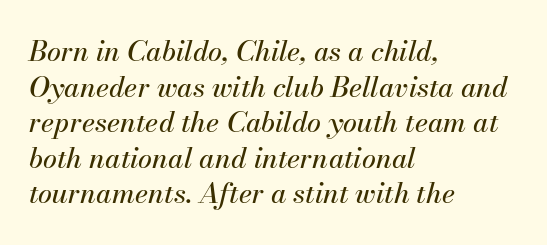
It's the slanting kind of type. Nothing unusual about the tracking: characters are spaced as the font intends. Does the leading feel generous? No, just average. Quick note: underline off.
